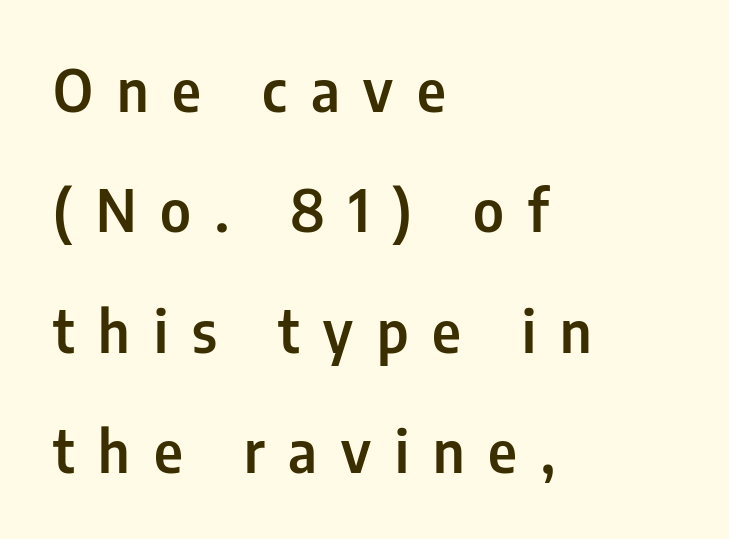
{"serif": "no", "italic": "no", "width": "condensed", "stroke_contrast": "low", "x_height": "medium", "monospaced": "no", "underline": "no", "align": "left", "line_spacing": "loose", "line_spacing_ratio": 2.11, "letter_spacing": "wide", "letter_spacing_em": 0.42, "glyph_px": 57}
